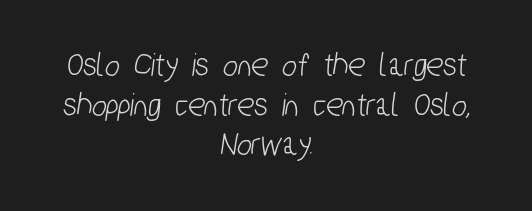
Q: Is the typeface a serif or a sans-serif typeface? A: Sans-serif.
Q: Is the text underlined? A: No.
Q: How is the paragraph aligned? A: Centered.
Q: Is the spacing between letters normal or unusually wide? A: Normal.
Q: Is the spacing between lines tight, normal or loose? A: Tight.
Q: Width (condensed, normal, or wide)? A: Condensed.
Q: Stroke contrast? A: Low.
Q: x-height? A: Medium.
Q: Monospaced? A: No.
